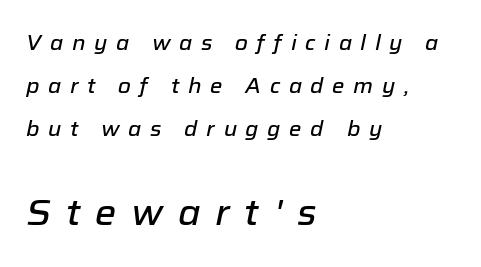
Looks like regular typesetting: each glyph gets only the width it needs. Characters follow at a spacing far wider than the type designer built in. If you measured baseline to baseline, you'd find a long distance. Block two is the big one; block one sits smaller above it.
